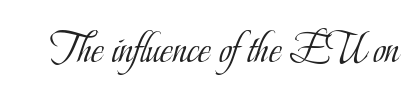
{"serif": "yes", "bold": "no", "weight": "light", "width": "condensed", "stroke_contrast": "low", "x_height": "small", "monospaced": "no", "underline": "no", "letter_spacing": "normal", "letter_spacing_em": 0.0, "glyph_px": 44}
